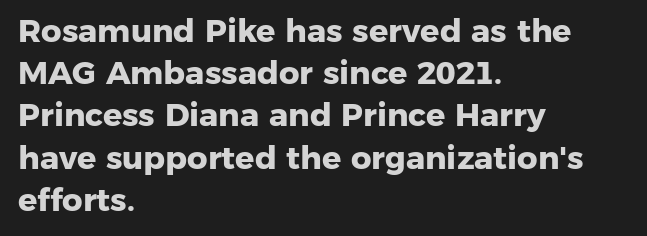
Q: Is the text bold? A: Yes.
Q: Is the typeface a serif or a sans-serif typeface? A: Sans-serif.
Q: Is the text underlined? A: No.
Q: How is the paragraph aligned? A: Left-aligned.
Q: Is the spacing between letters normal or unusually wide? A: Normal.
Q: Is the spacing between lines tight, normal or loose? A: Normal.
Q: Width (condensed, normal, or wide)? A: Normal.
Q: Stroke contrast? A: Low.
Q: x-height? A: Medium.
Q: Monospaced? A: No.
